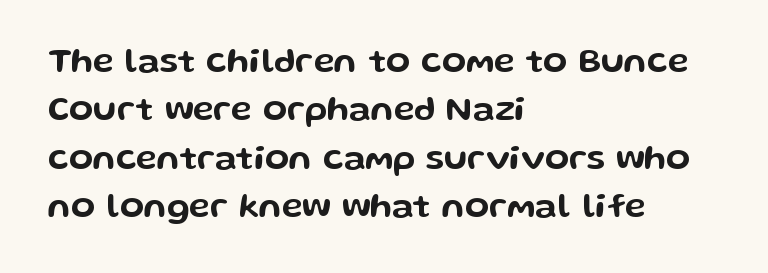
The image shows 35 px wide sans-serif type, upright; set left-aligned, normal line spacing (1.38x), normal letter spacing, not underlined; low stroke contrast and a medium x-height.
